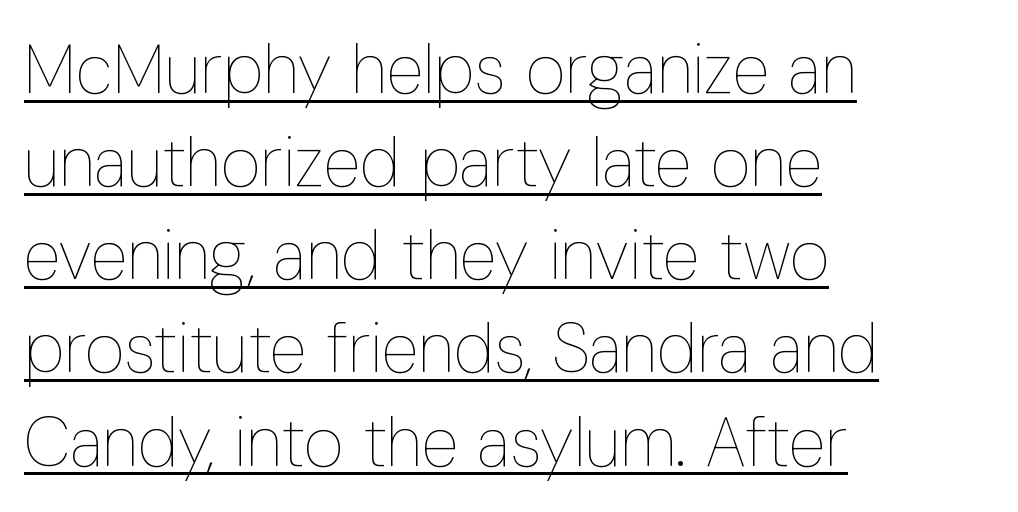
{"italic": "no", "bold": "no", "weight": "thin", "width": "condensed", "stroke_contrast": "low", "x_height": "medium", "monospaced": "no", "underline": "yes", "align": "left", "line_spacing": "normal", "line_spacing_ratio": 1.35, "letter_spacing": "normal", "letter_spacing_em": 0.0, "glyph_px": 69}
